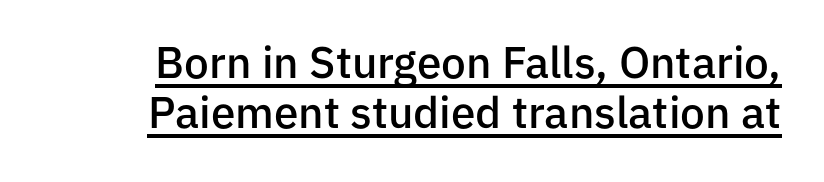
The rendering uses natural spacing where letterforms have individual widths. It's the straight-up-and-down kind of type. Each glyph is drawn with semibold strokes, heavier than normal yet not fully bold. You can tell from the bare stems that sans-serif type was used.
